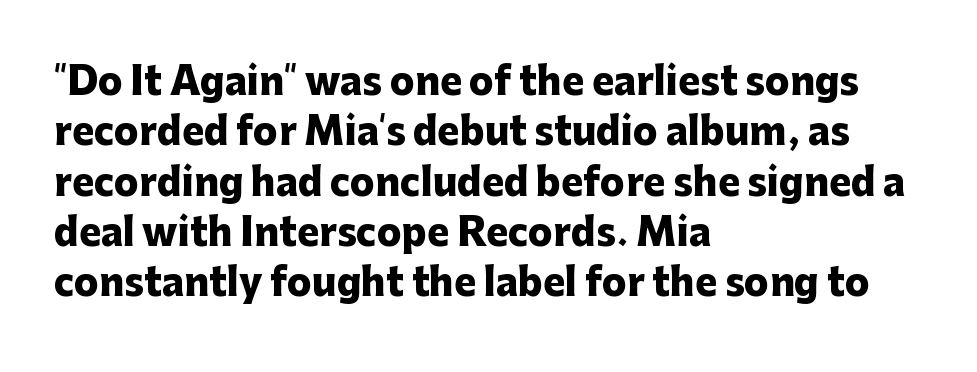
The image shows 37 px heavy sans-serif type, upright; set left-aligned, normal line spacing (1.36x), normal letter spacing, not underlined; low stroke contrast and a medium x-height.
